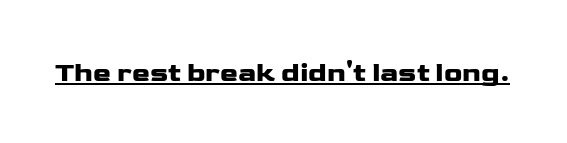
Q: Is the text italic (slanted)? A: No, it is upright.
Q: Is the text underlined? A: Yes.
Q: Is the spacing between letters normal or unusually wide? A: Normal.
